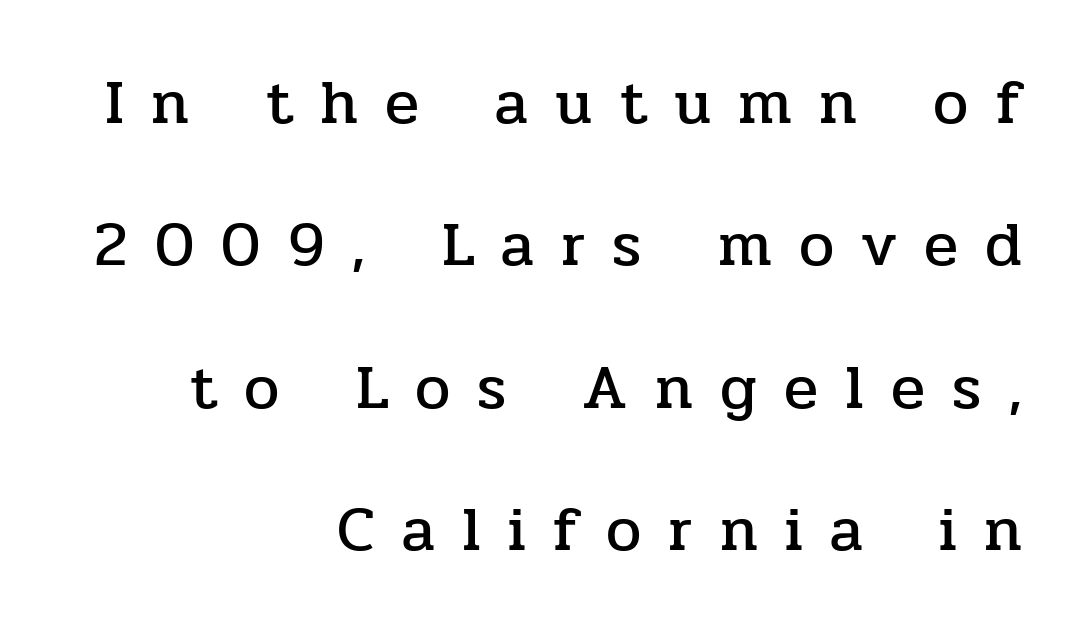
{"serif": "yes", "italic": "no", "width": "normal", "stroke_contrast": "low", "x_height": "medium", "monospaced": "no", "underline": "no", "align": "right", "line_spacing": "loose", "line_spacing_ratio": 2.26, "letter_spacing": "wide", "letter_spacing_em": 0.43, "glyph_px": 63}
